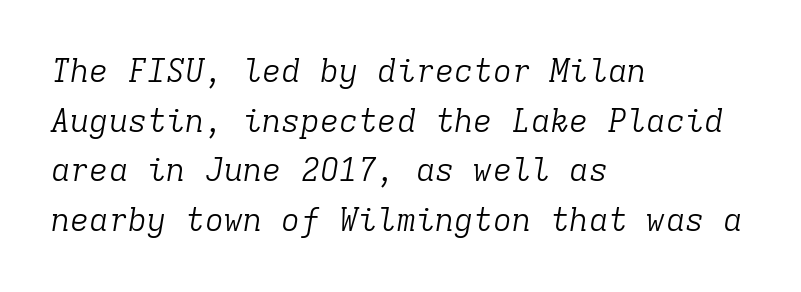
Weight class: somewhere from thin through regular. The specimen reads as italic at a glance. One glance says typical: line gaps are just what's usual. This rendering uses left alignment, leaving the right contour irregular.
